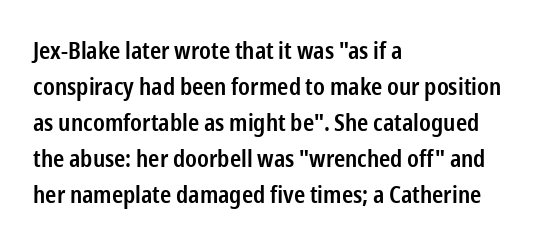
The image shows 24 px text type, upright; set left-aligned, normal line spacing (1.5x), normal letter spacing, not underlined.
